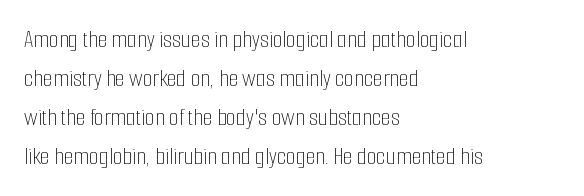
Q: Is the text bold? A: No.
Q: Is the text italic (slanted)? A: No, it is upright.
Q: Is the text underlined? A: No.
Q: How is the paragraph aligned? A: Left-aligned.
Q: Is the spacing between letters normal or unusually wide? A: Normal.
Q: Is the spacing between lines tight, normal or loose? A: Normal.
